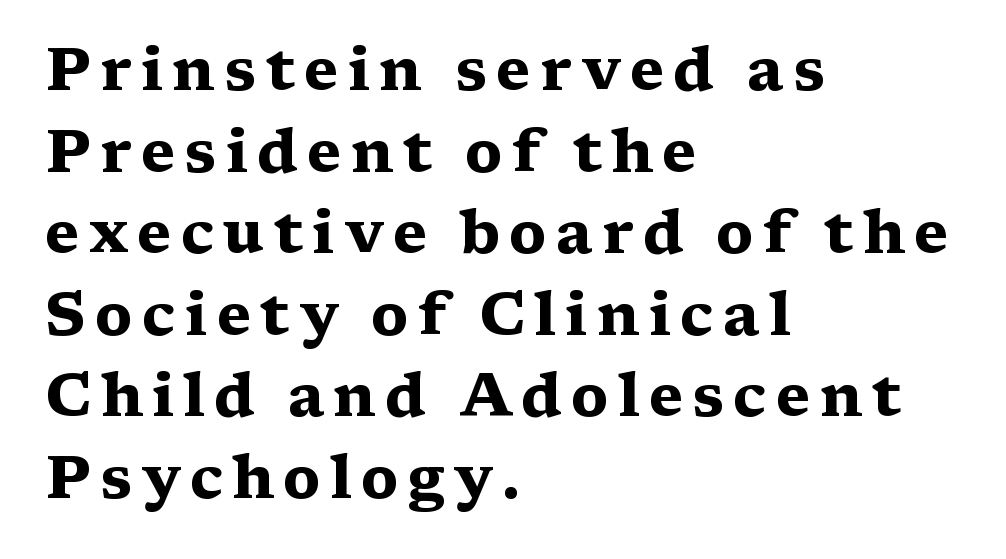
Q: Is the text bold? A: Yes.
Q: Is the text italic (slanted)? A: No, it is upright.
Q: Is the typeface a serif or a sans-serif typeface? A: Serif.
Q: Is the text underlined? A: No.
Q: How is the paragraph aligned? A: Left-aligned.
Q: Is the spacing between lines tight, normal or loose? A: Normal.
Q: Width (condensed, normal, or wide)? A: Wide.
Q: Stroke contrast? A: Medium.
Q: x-height? A: Medium.
Q: Monospaced? A: No.
